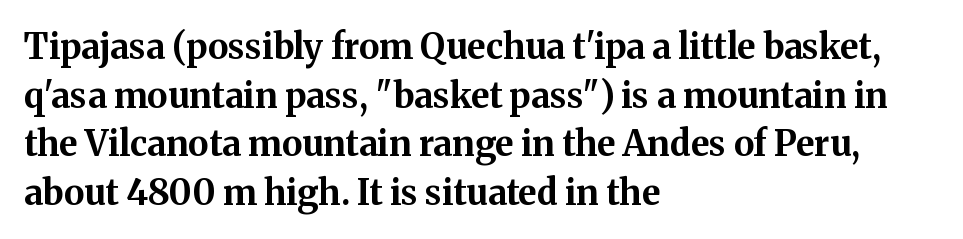
{"serif": "yes", "italic": "no", "bold": "yes", "weight": "bold", "width": "normal", "stroke_contrast": "medium", "x_height": "medium", "monospaced": "no", "underline": "no", "align": "left", "line_spacing": "normal", "line_spacing_ratio": 1.39, "letter_spacing": "normal", "letter_spacing_em": 0.0, "glyph_px": 35}
